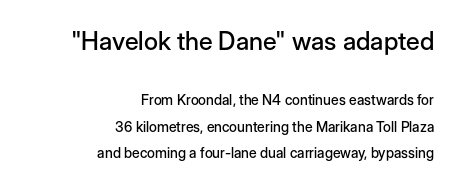
The image shows 25 px text type, upright; set right-aligned, line spacing 1.86x, normal letter spacing, not underlined; the first (top) block is 1.79x larger.
